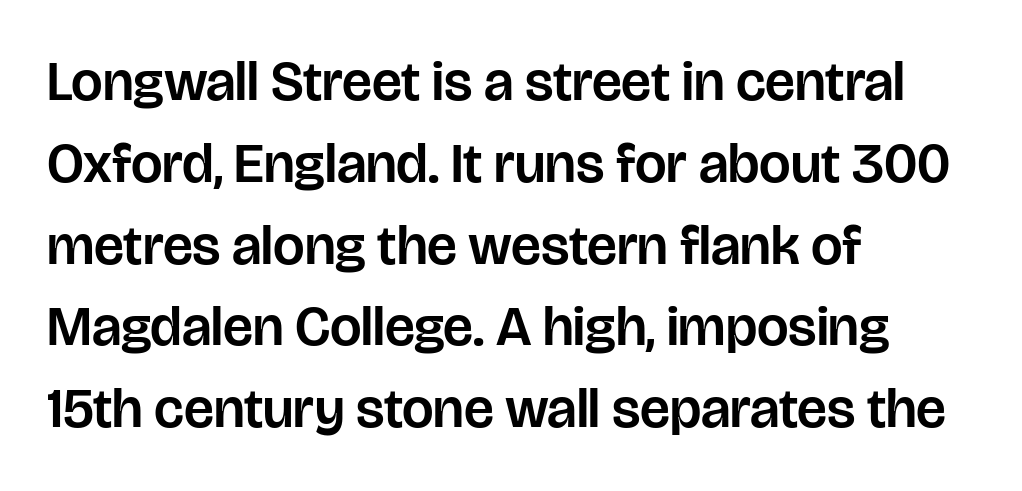
The image shows 56 px sans-serif type, upright; set left-aligned, normal line spacing (1.46x), normal letter spacing, not underlined; low stroke contrast and a large x-height.
